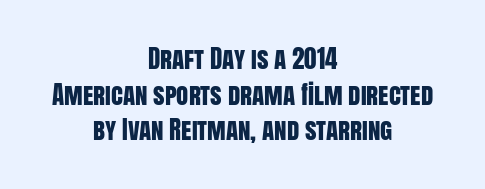
The image shows 25 px text type, upright; set centered, normal line spacing (1.43x), normal letter spacing, not underlined.
